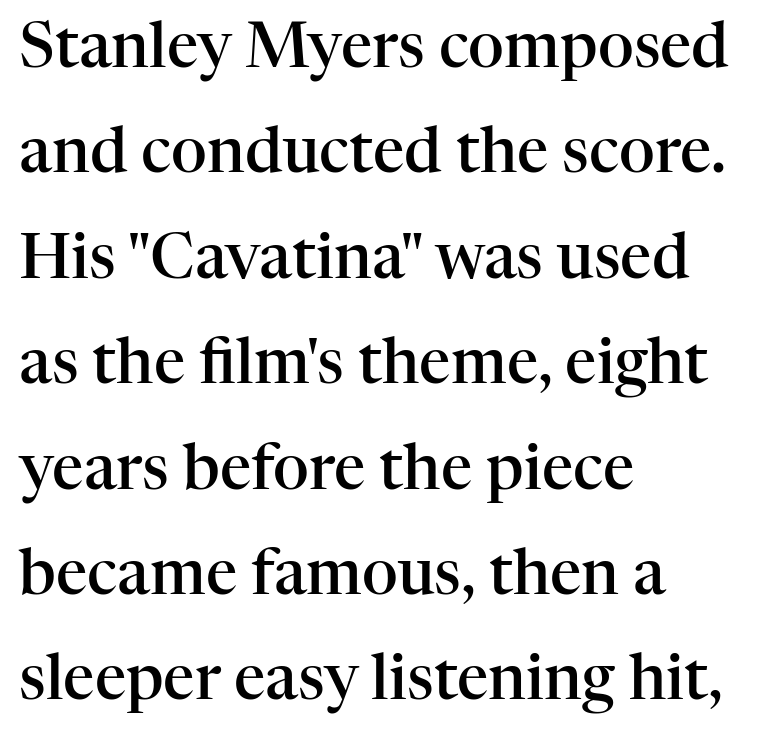
Q: Is the text bold? A: Semi-bold.
Q: Is the text italic (slanted)? A: No, it is upright.
Q: Is the typeface a serif or a sans-serif typeface? A: Serif.
Q: Is the text underlined? A: No.
Q: How is the paragraph aligned? A: Left-aligned.
Q: Is the spacing between letters normal or unusually wide? A: Normal.
Q: Is the spacing between lines tight, normal or loose? A: Normal.
Q: Width (condensed, normal, or wide)? A: Normal.
Q: Stroke contrast? A: High.
Q: x-height? A: Medium.
Q: Monospaced? A: No.
